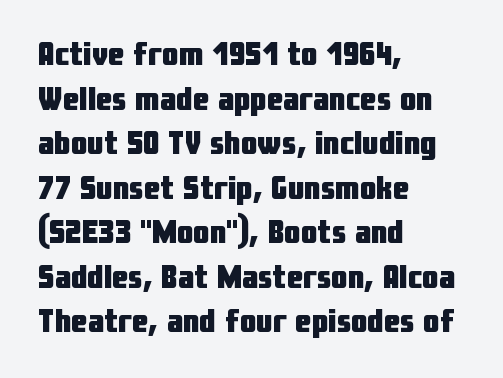
{"serif": "no", "italic": "no", "bold": "yes", "weight": "heavy", "width": "condensed", "stroke_contrast": "low", "x_height": "medium", "monospaced": "no", "underline": "no", "align": "left", "line_spacing": "normal", "line_spacing_ratio": 1.35, "letter_spacing": "normal", "letter_spacing_em": 0.0, "glyph_px": 33}
